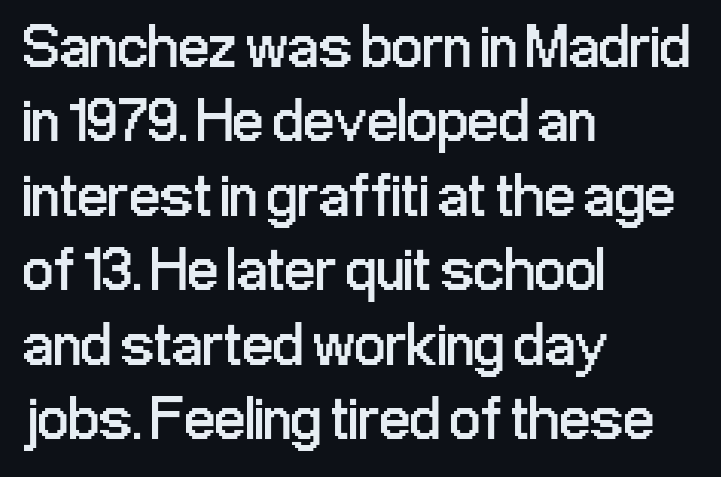
Q: Is the text bold? A: No.
Q: Is the text italic (slanted)? A: No, it is upright.
Q: Is the typeface a serif or a sans-serif typeface? A: Sans-serif.
Q: Is the text underlined? A: No.
Q: How is the paragraph aligned? A: Left-aligned.
Q: Is the spacing between letters normal or unusually wide? A: Normal.
Q: Width (condensed, normal, or wide)? A: Condensed.
Q: Stroke contrast? A: Low.
Q: x-height? A: Medium.
Q: Monospaced? A: No.
